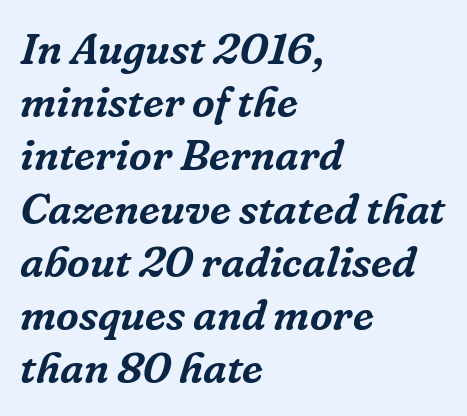
Q: Is the text italic (slanted)? A: Yes, it leans right by about 16 degrees.
Q: Is the typeface a serif or a sans-serif typeface? A: Serif.
Q: Is the text underlined? A: No.
Q: How is the paragraph aligned? A: Left-aligned.
Q: Is the spacing between letters normal or unusually wide? A: Normal.
Q: Width (condensed, normal, or wide)? A: Normal.
Q: Stroke contrast? A: Low.
Q: x-height? A: Medium.
Q: Monospaced? A: No.
